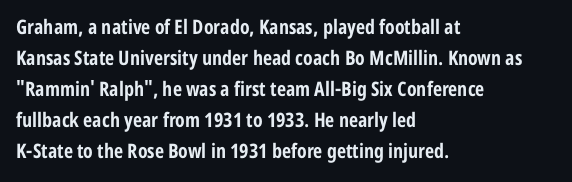
This is heavy type, rendered in bold. No extra tracking has been applied to these lines. The lines in this sample share a left origin and differ only in where they stop. A typesetter would call this leading conventional body-copy spacing. The typography opts for an upright posture over an oblique one. No word sits above an underline.
